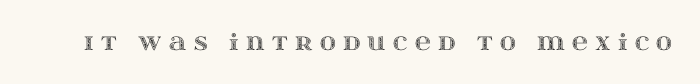
{"italic": "no", "underline": "no", "letter_spacing": "wide", "letter_spacing_em": 0.33, "glyph_px": 22}
